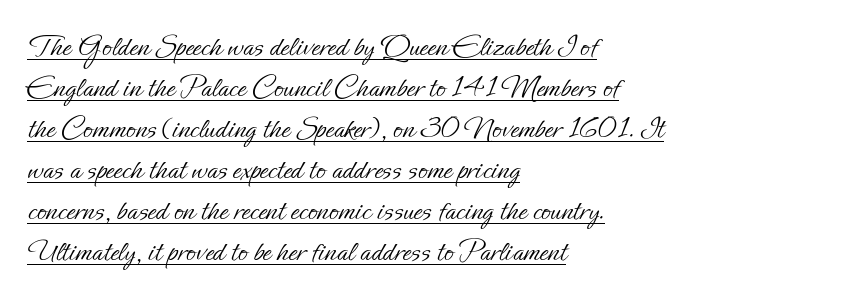
Q: Is the text bold? A: No.
Q: Is the text italic (slanted)? A: Yes.
Q: Is the text underlined? A: Yes.
Q: How is the paragraph aligned? A: Left-aligned.
Q: Is the spacing between letters normal or unusually wide? A: Normal.
Q: Is the spacing between lines tight, normal or loose? A: Normal.
Q: Width (condensed, normal, or wide)? A: Normal.
Q: Stroke contrast? A: Low.
Q: x-height? A: Small.
Q: Monospaced? A: No.
